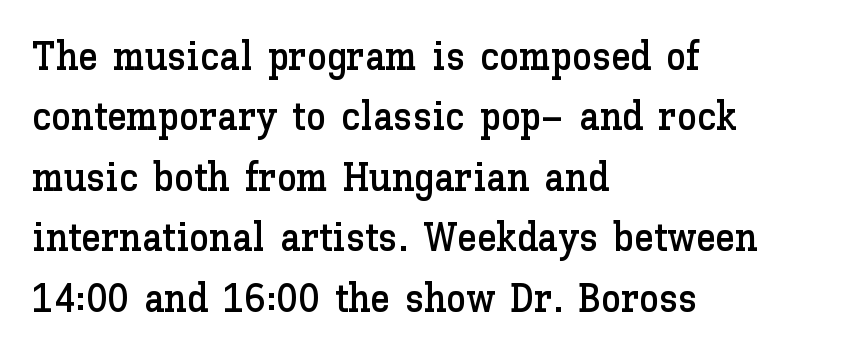
The image shows 40 px text type, upright; set left-aligned, normal line spacing (1.51x), normal letter spacing, not underlined; low stroke contrast and a medium x-height.
